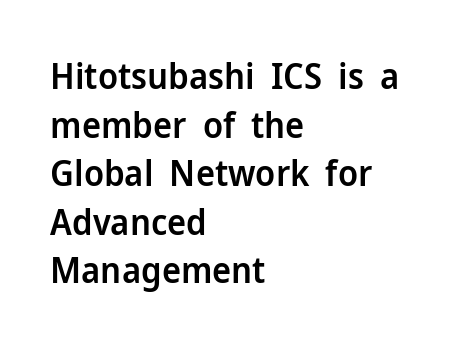
The image shows 36 px semibold sans-serif type, upright; set left-aligned, normal line spacing (1.35x), normal letter spacing, not underlined; low stroke contrast and a medium x-height.
